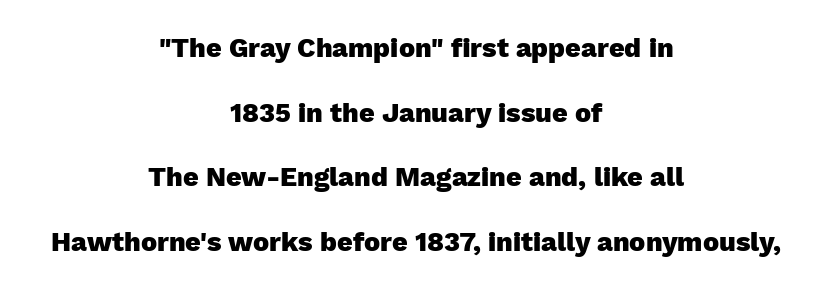
There is no visible air inserted between adjacent glyphs. Upright lettering throughout. On the weight axis this lands at bold, roughly 700. These lines stack symmetrically, like a column narrowing and widening about its center.
